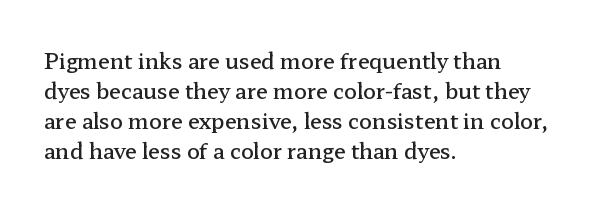
The image shows 21 px text type, upright; set left-aligned, normal line spacing (1.43x), normal letter spacing, not underlined.
